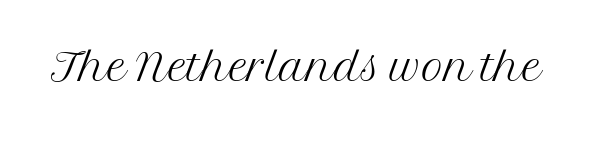
The image shows 61 px light serif type; set normal letter spacing, not underlined; medium stroke contrast and a medium x-height.
